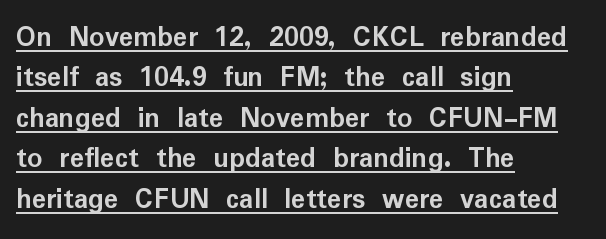
{"serif": "no", "italic": "no", "bold": "yes", "weight": "semibold", "width": "normal", "stroke_contrast": "low", "x_height": "medium", "monospaced": "no", "underline": "yes", "align": "left", "line_spacing": "normal", "line_spacing_ratio": 1.35, "letter_spacing": "normal", "letter_spacing_em": 0.0, "glyph_px": 30}
